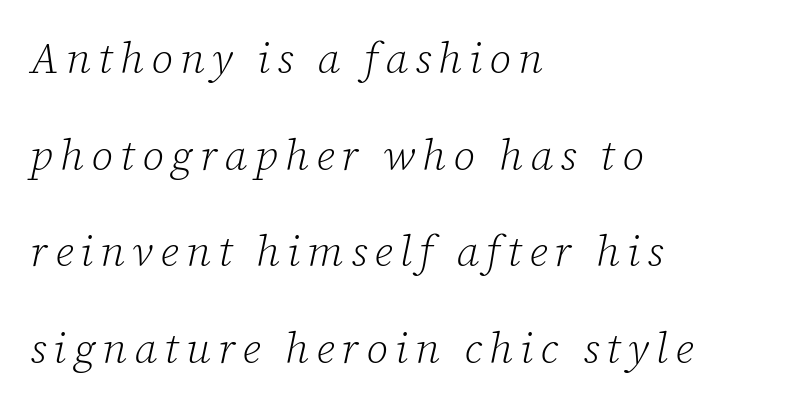
The image shows 43 px light serif type, italic (leaning right); set left-aligned, loose line spacing (2.25x), not underlined; low stroke contrast and a medium x-height.
